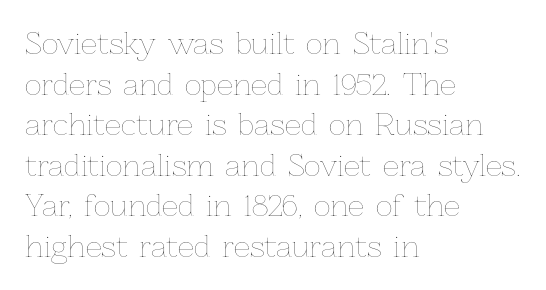
No chunkiness to these letters — they're not bold. This is roman type, the default non-slanted kind. Each row of text sits above clean, open space. Each line starts at the same left margin while the right side varies. Each letter keeps its own natural width here, so spacing adapts to shape. Characters follow at the spacing the type designer built in.
